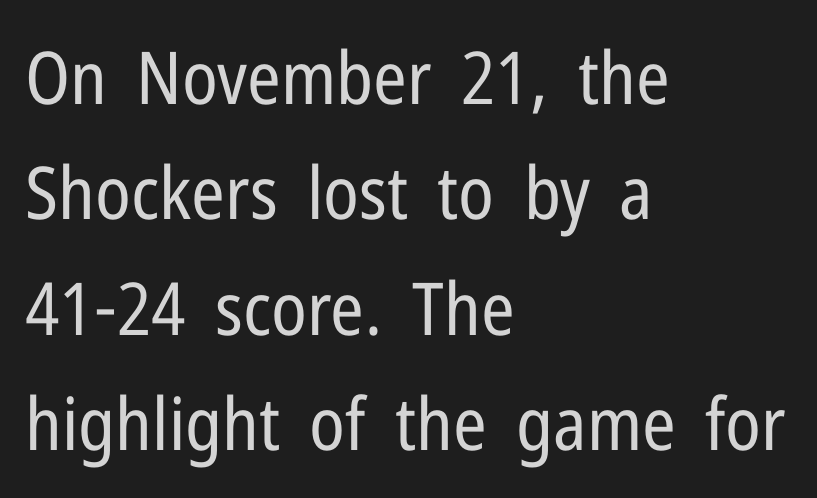
The image shows 73 px regular-weight, condensed sans-serif type, upright; set left-aligned, normal line spacing (1.58x), normal letter spacing, not underlined; low stroke contrast and a medium x-height.
